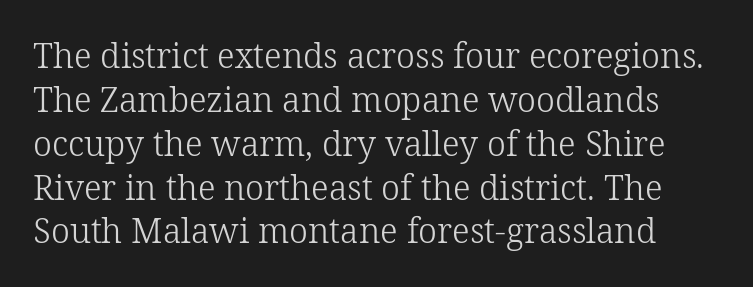
Q: Is the text bold? A: No.
Q: Is the text italic (slanted)? A: No, it is upright.
Q: Is the typeface a serif or a sans-serif typeface? A: Serif.
Q: Is the text underlined? A: No.
Q: Is the spacing between letters normal or unusually wide? A: Normal.
Q: Is the spacing between lines tight, normal or loose? A: Normal.
Q: Width (condensed, normal, or wide)? A: Normal.
Q: Stroke contrast? A: Low.
Q: x-height? A: Medium.
Q: Monospaced? A: No.
